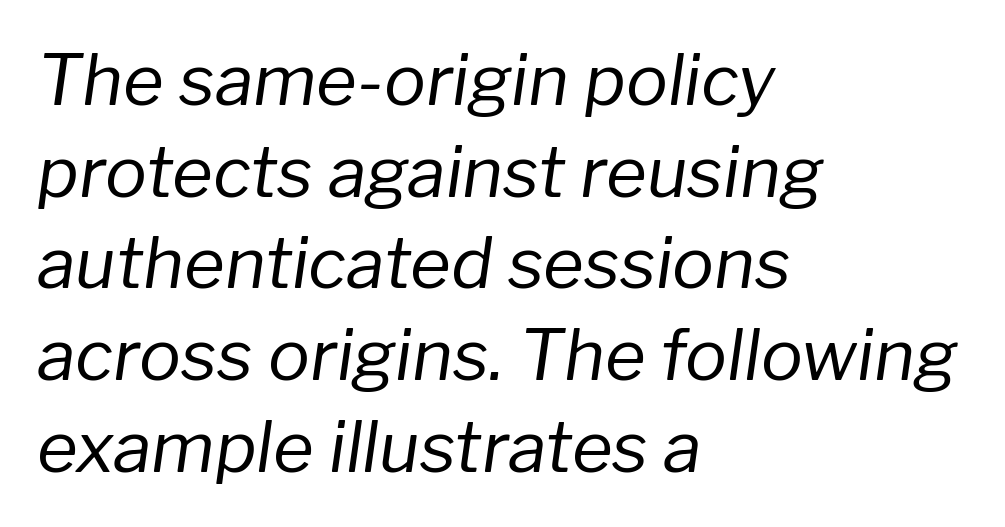
The image shows 70 px regular-weight type, italic (leaning right); set left-aligned, normal line spacing (1.31x), normal letter spacing, not underlined; low stroke contrast and a medium x-height.
